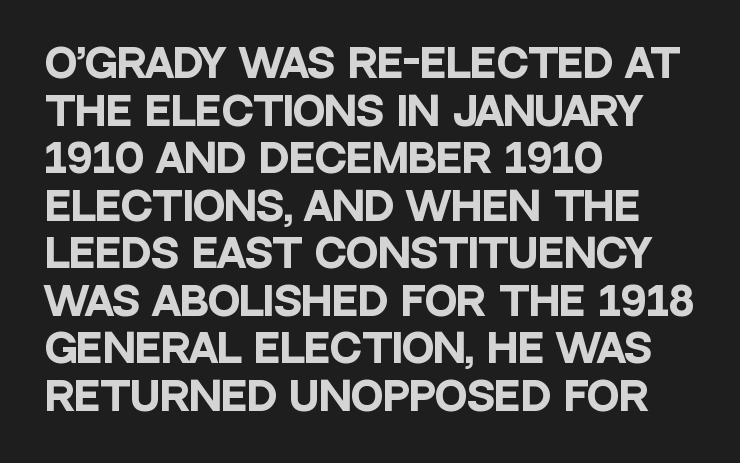
Q: Is the text bold? A: Yes.
Q: Is the text italic (slanted)? A: No, it is upright.
Q: Is the typeface a serif or a sans-serif typeface? A: Sans-serif.
Q: Is the text underlined? A: No.
Q: How is the paragraph aligned? A: Left-aligned.
Q: Is the spacing between letters normal or unusually wide? A: Normal.
Q: Width (condensed, normal, or wide)? A: Condensed.
Q: Stroke contrast? A: Low.
Q: x-height? A: Large.
Q: Monospaced? A: No.
